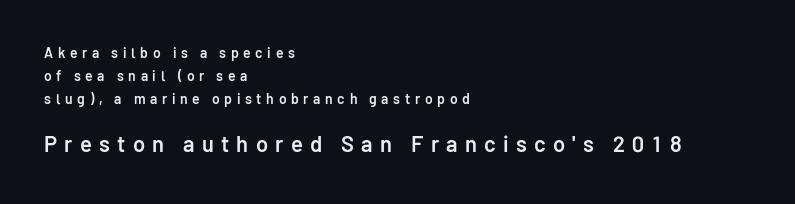
A clean baseline with only descenders dipping below it. Substantial extra tracking has been applied to these lines. A student would call this left alignment; a typographer would say flush left, rag right. The glyphs have the mass of a demibold cut, below bold. Posture: upright roman.
